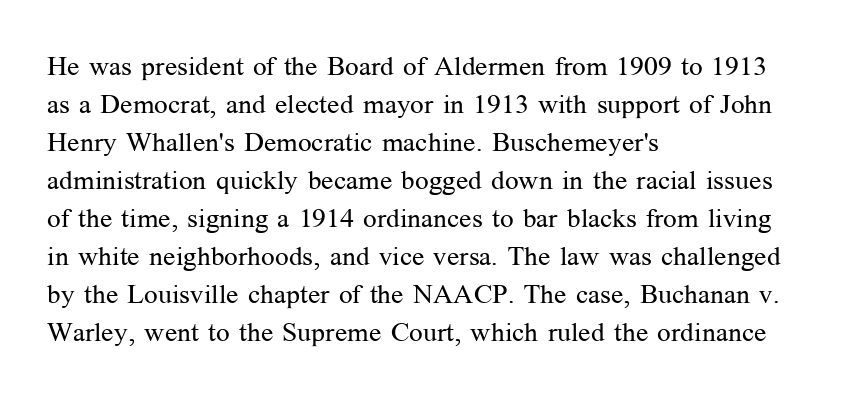
{"italic": "no", "bold": "no", "underline": "no", "align": "left", "line_spacing": "normal", "line_spacing_ratio": 1.41, "letter_spacing": "normal", "letter_spacing_em": 0.0, "glyph_px": 27}
